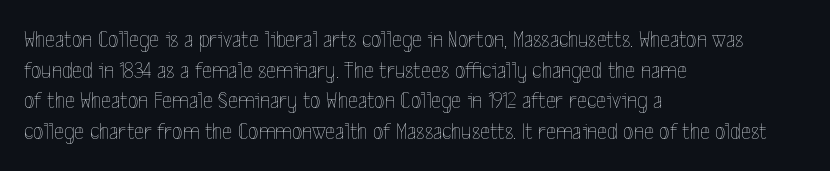
Q: Is the text bold? A: No.
Q: Is the text italic (slanted)? A: No, it is upright.
Q: Is the text underlined? A: No.
Q: How is the paragraph aligned? A: Left-aligned.
Q: Is the spacing between letters normal or unusually wide? A: Normal.
Q: Is the spacing between lines tight, normal or loose? A: Normal.
